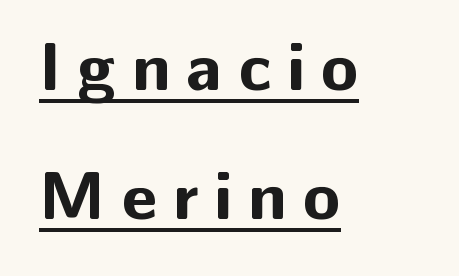
The gaps between neighbouring characters are conspicuously large. One glance says open: line gaps are wider than usual. The letters advance in unequal steps, a hallmark of proportional type. A student would call this left alignment; a typographer would say flush left, rag right. Posture: vertical.
